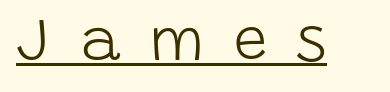
The line texture is sparse and dotted thanks to wide tracking. What kind of face is this? One without serifs — a sans. Caption: face not bold, strokes unweighted. The specimen reads as upright at a glance.
